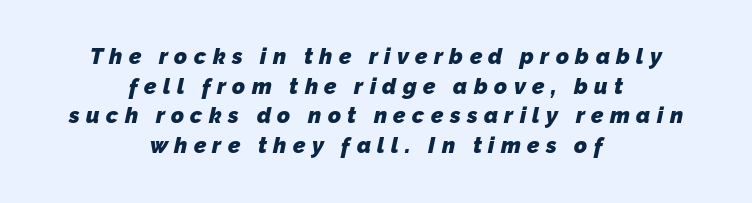
Q: Is the text bold? A: Yes.
Q: Is the text underlined? A: No.
Q: How is the paragraph aligned? A: Centered.
Q: Is the spacing between letters normal or unusually wide? A: Unusually wide.
Q: Is the spacing between lines tight, normal or loose? A: Normal.
